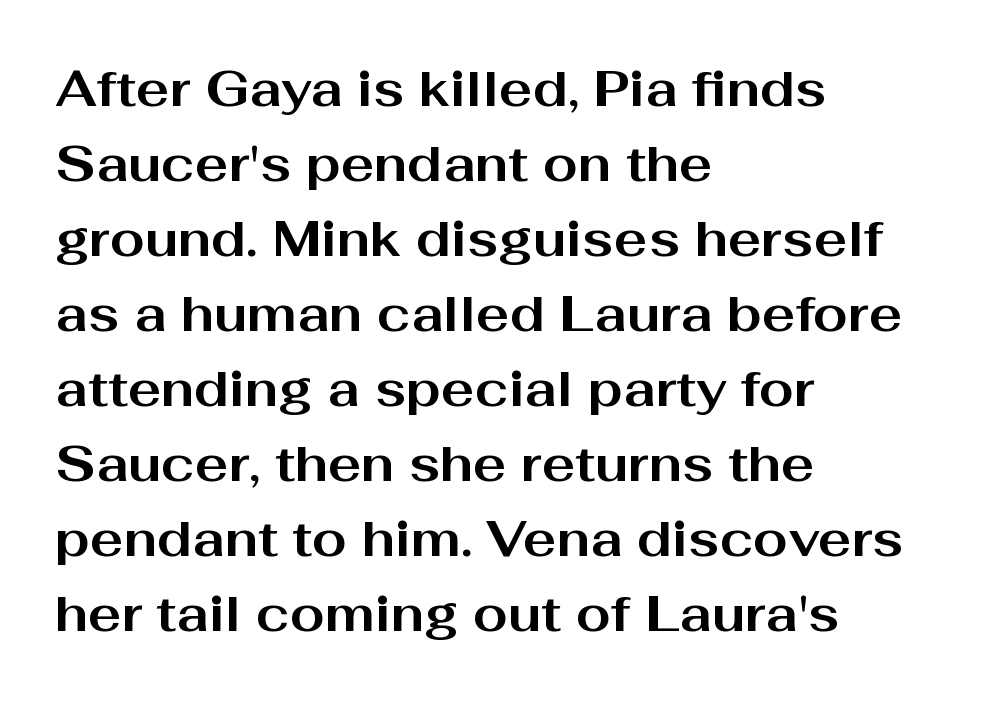
Q: Is the text bold? A: Yes.
Q: Is the text italic (slanted)? A: No, it is upright.
Q: Is the typeface a serif or a sans-serif typeface? A: Sans-serif.
Q: Is the text underlined? A: No.
Q: How is the paragraph aligned? A: Left-aligned.
Q: Is the spacing between letters normal or unusually wide? A: Normal.
Q: Is the spacing between lines tight, normal or loose? A: Normal.
Q: Width (condensed, normal, or wide)? A: Wide.
Q: Stroke contrast? A: Medium.
Q: x-height? A: Medium.
Q: Monospaced? A: No.
